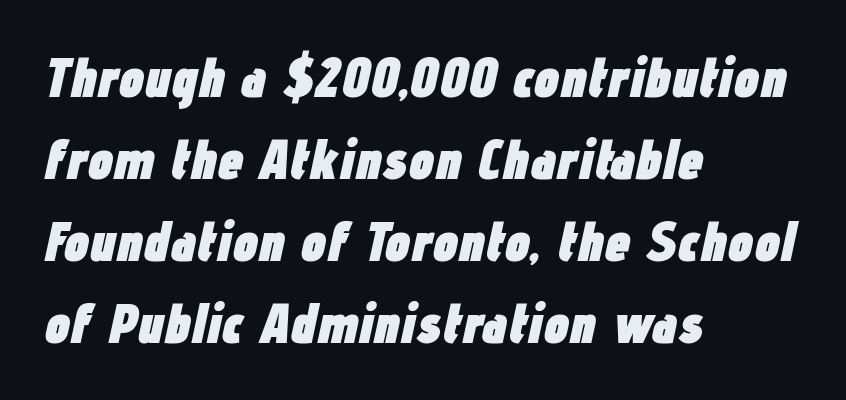
The image shows 57 px heavy, condensed type, italic (leaning right); set left-aligned, normal line spacing (1.44x), normal letter spacing, not underlined; low stroke contrast and a medium x-height.
